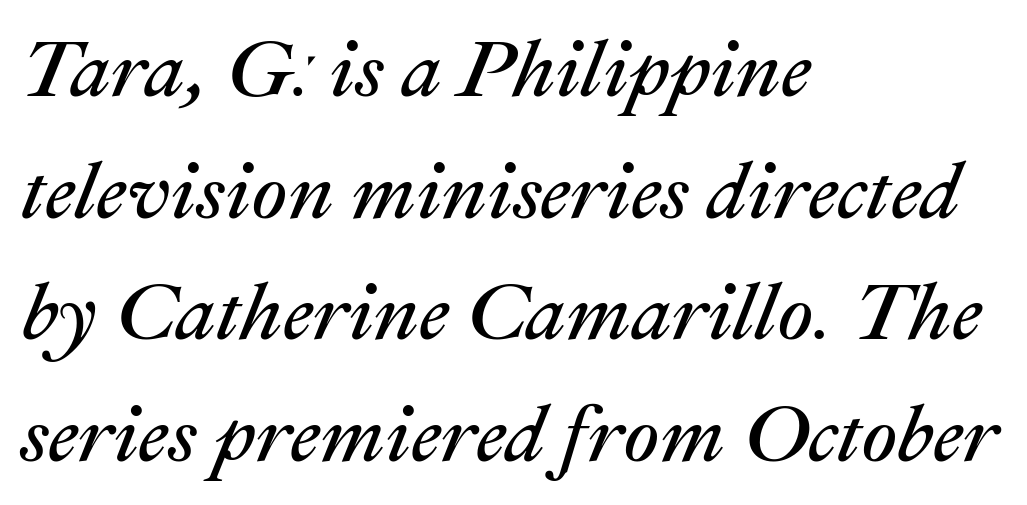
Q: Is the text bold? A: No.
Q: Is the text italic (slanted)? A: Yes, it leans right by about 22 degrees.
Q: Is the text underlined? A: No.
Q: How is the paragraph aligned? A: Left-aligned.
Q: Is the spacing between letters normal or unusually wide? A: Normal.
Q: Is the spacing between lines tight, normal or loose? A: Normal.
Q: Width (condensed, normal, or wide)? A: Normal.
Q: Stroke contrast? A: Medium.
Q: x-height? A: Medium.
Q: Monospaced? A: No.
